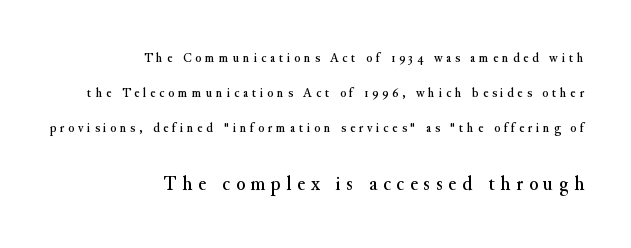
Line spacing here is loose. Horizontal alignment here is rightward, an uncommon choice for prose. The string is rendered with underlining switched off. Tall strokes in this sample are plumb rather than angled.
